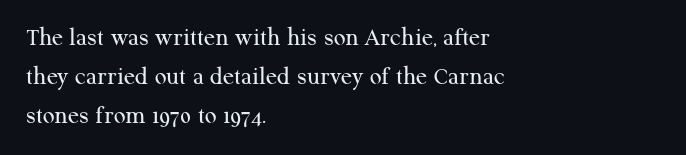
{"italic": "no", "bold": "no", "underline": "no", "align": "left", "line_spacing": "normal", "line_spacing_ratio": 1.5, "letter_spacing": "normal", "letter_spacing_em": 0.0, "glyph_px": 26}
